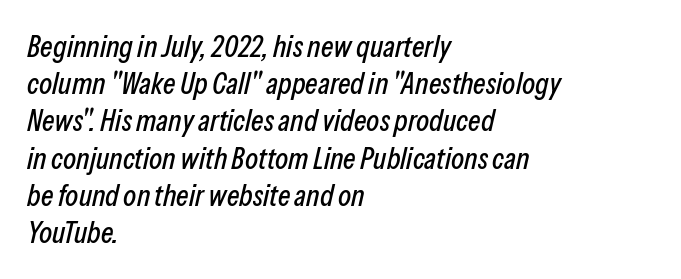
The space directly below the letters is spotless. Where is the straight margin? On the left. In terms of posture, this sample is oblique. Compared with typical body copy, the letter spacing here is the same.
